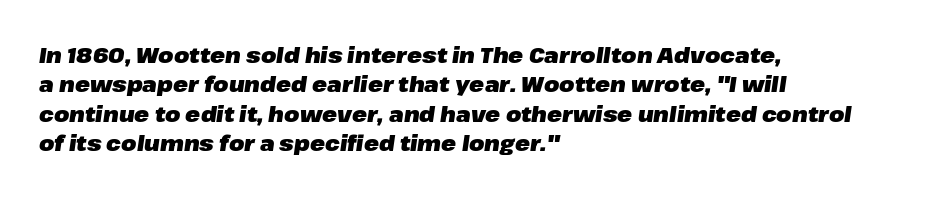
Q: Is the text bold? A: Yes.
Q: Is the text italic (slanted)? A: Yes, it leans right by about 8 degrees.
Q: Is the text underlined? A: No.
Q: How is the paragraph aligned? A: Left-aligned.
Q: Is the spacing between letters normal or unusually wide? A: Normal.
Q: Is the spacing between lines tight, normal or loose? A: Normal.
